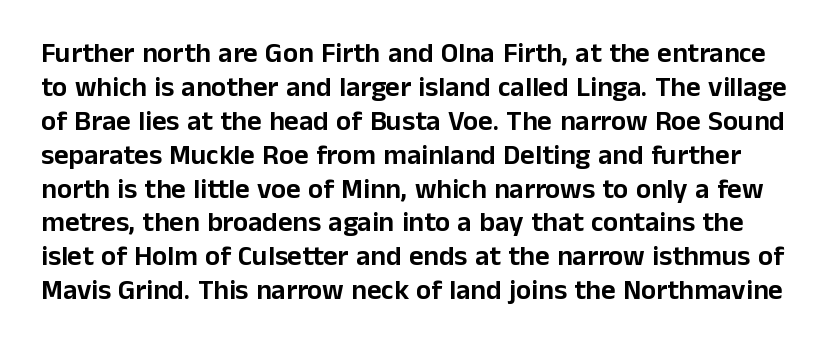
{"serif": "no", "italic": "no", "width": "normal", "stroke_contrast": "low", "x_height": "medium", "monospaced": "no", "underline": "no", "line_spacing_ratio": 1.21, "letter_spacing": "normal", "letter_spacing_em": 0.0, "glyph_px": 28}
